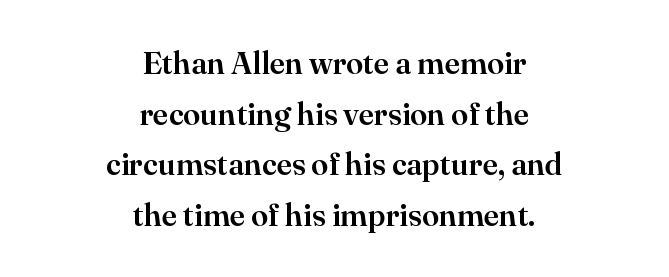
Q: Is the text italic (slanted)? A: No, it is upright.
Q: Is the typeface a serif or a sans-serif typeface? A: Serif.
Q: Is the text underlined? A: No.
Q: How is the paragraph aligned? A: Centered.
Q: Is the spacing between letters normal or unusually wide? A: Normal.
Q: Is the spacing between lines tight, normal or loose? A: Normal.
Q: Width (condensed, normal, or wide)? A: Normal.
Q: Stroke contrast? A: High.
Q: x-height? A: Small.
Q: Monospaced? A: No.
